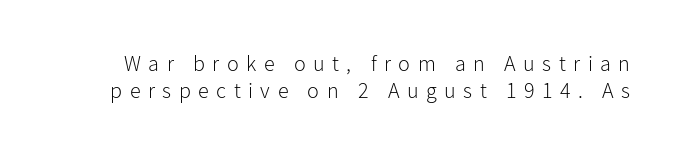
Caption: expanded tracking, letters set apart. The specimen reads as upright at a glance. The weight tops out at a normal text grade. The passage shown is not underscored anywhere.
